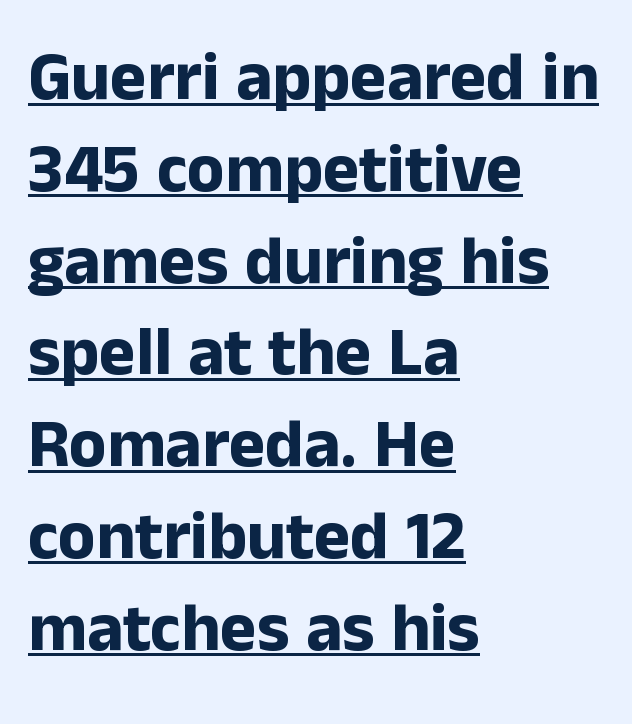
Tall strokes in this sample are plumb rather than angled. Baseline-to-baseline distance is the conventional proportion of letter height. Like a heading marked for emphasis, these lines bear an underscore. Proportional: the letters do not fall into vertical columns. What stands out about the letter spacing? Nothing — it is the standard amount. The rendering shows plain stroke endings on the letterforms — a sans-serif design.
